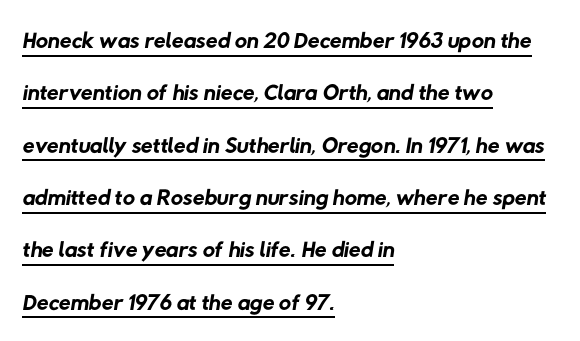
Tracking value appears to be zero — textbook default spacing. Is there an underline? Yes — a line sits under the letters. Which margin do the lines hug? The left one — the right edge is uneven. No letter is thick-stroked: the sample isn't bold. How would I describe the line gaps? Plain and ordinary. Varying glyph widths throughout — classic text-font behaviour.
